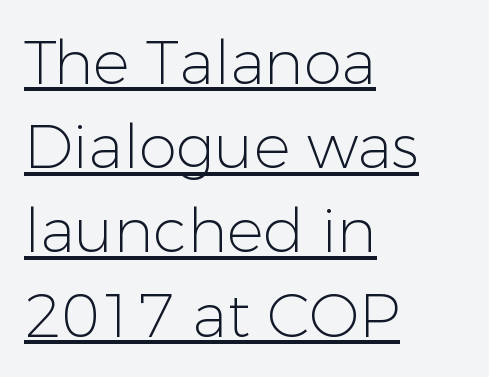
Q: Is the text bold? A: No.
Q: Is the text italic (slanted)? A: No, it is upright.
Q: Is the typeface a serif or a sans-serif typeface? A: Sans-serif.
Q: Is the text underlined? A: Yes.
Q: How is the paragraph aligned? A: Left-aligned.
Q: Is the spacing between letters normal or unusually wide? A: Normal.
Q: Is the spacing between lines tight, normal or loose? A: Normal.
Q: Width (condensed, normal, or wide)? A: Normal.
Q: Stroke contrast? A: Low.
Q: x-height? A: Medium.
Q: Monospaced? A: No.
